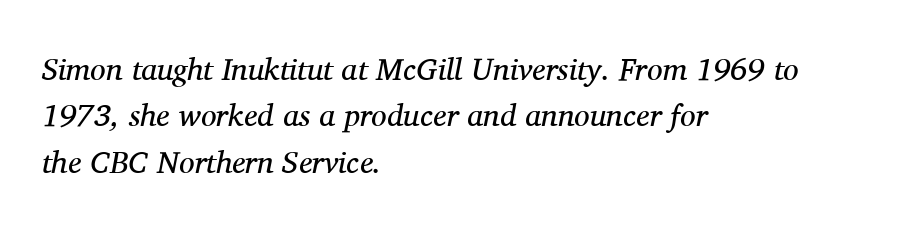
{"serif": "yes", "italic": "yes", "lean": "right", "slant_degrees": 11, "bold": "no", "weight": "regular", "width": "normal", "stroke_contrast": "medium", "x_height": "medium", "monospaced": "no", "underline": "no", "align": "left", "line_spacing": "normal", "line_spacing_ratio": 1.5, "letter_spacing": "normal", "letter_spacing_em": 0.0, "glyph_px": 31}
